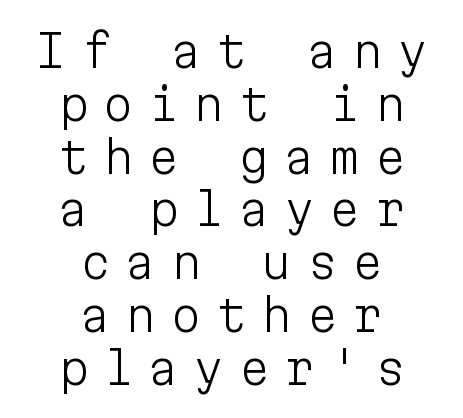
{"serif": "no", "italic": "no", "bold": "no", "weight": "light", "width": "normal", "stroke_contrast": "low", "x_height": "medium", "monospaced": "yes", "underline": "no", "align": "center", "line_spacing_ratio": 1.2, "letter_spacing": "wide", "letter_spacing_em": 0.33, "glyph_px": 44}
